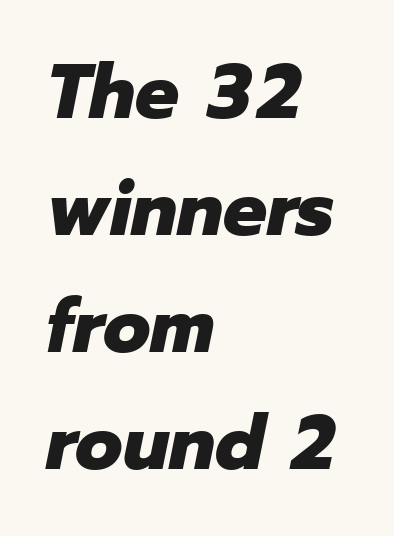
Q: Is the text bold? A: Yes.
Q: Is the text italic (slanted)? A: Yes, it leans right by about 12 degrees.
Q: Is the text underlined? A: No.
Q: How is the paragraph aligned? A: Left-aligned.
Q: Is the spacing between letters normal or unusually wide? A: Normal.
Q: Is the spacing between lines tight, normal or loose? A: Normal.
Q: Width (condensed, normal, or wide)? A: Normal.
Q: Stroke contrast? A: Low.
Q: x-height? A: Medium.
Q: Monospaced? A: No.
